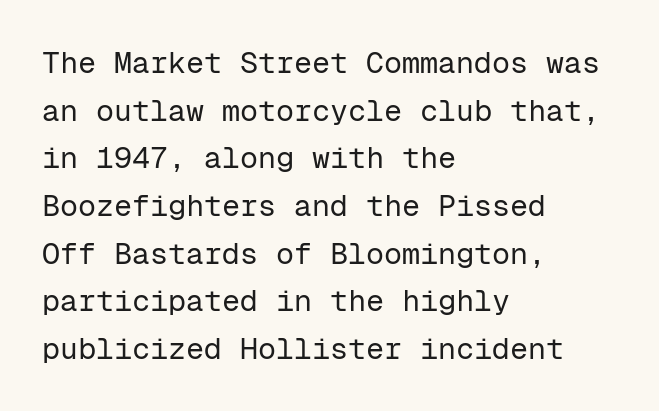
{"serif": "no", "italic": "no", "bold": "no", "weight": "regular", "width": "normal", "stroke_contrast": "low", "x_height": "medium", "monospaced": "yes", "underline": "no", "align": "left", "line_spacing": "normal", "line_spacing_ratio": 1.59, "letter_spacing": "normal", "letter_spacing_em": 0.0, "glyph_px": 30}
